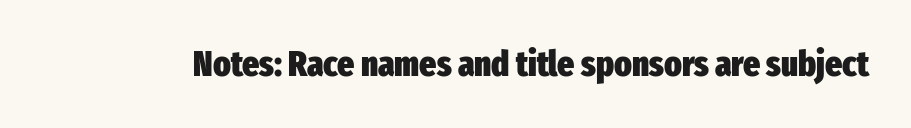
Q: Is the text bold? A: Yes.
Q: Is the text italic (slanted)? A: No, it is upright.
Q: Is the typeface a serif or a sans-serif typeface? A: Sans-serif.
Q: Is the text underlined? A: No.
Q: Is the spacing between letters normal or unusually wide? A: Normal.
Q: Width (condensed, normal, or wide)? A: Condensed.
Q: Stroke contrast? A: Low.
Q: x-height? A: Medium.
Q: Monospaced? A: No.
